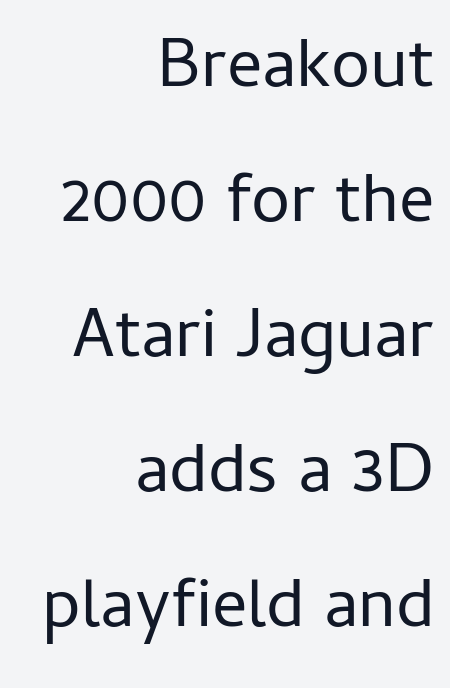
The image shows 70 px regular-weight sans-serif type, upright; set right-aligned, loose line spacing (1.93x), normal letter spacing, not underlined; low stroke contrast and a medium x-height.
